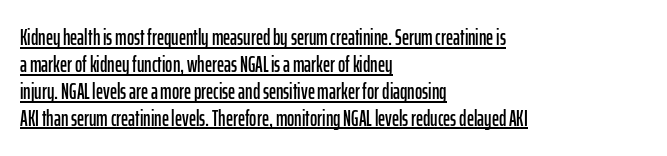
Q: Is the text italic (slanted)? A: No, it is upright.
Q: Is the text underlined? A: Yes.
Q: How is the paragraph aligned? A: Left-aligned.
Q: Is the spacing between letters normal or unusually wide? A: Normal.
